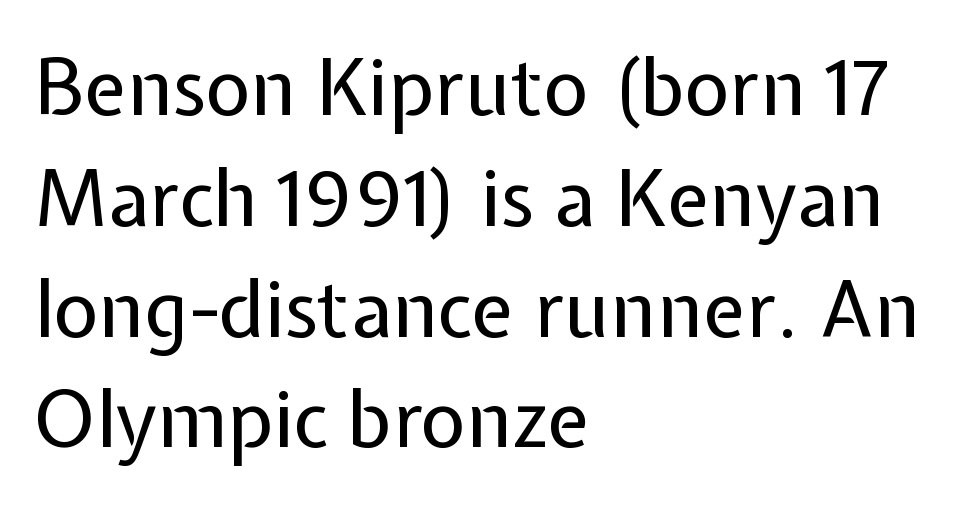
The image shows 78 px regular-weight sans-serif type, upright; set left-aligned, normal line spacing (1.42x), normal letter spacing, not underlined; low stroke contrast and a medium x-height.
